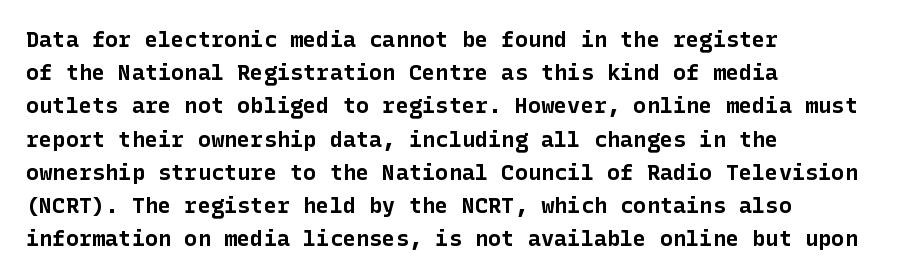
{"italic": "no", "bold": "yes", "underline": "no", "align": "left", "line_spacing": "normal", "line_spacing_ratio": 1.51, "letter_spacing": "normal", "letter_spacing_em": 0.0, "glyph_px": 22}
